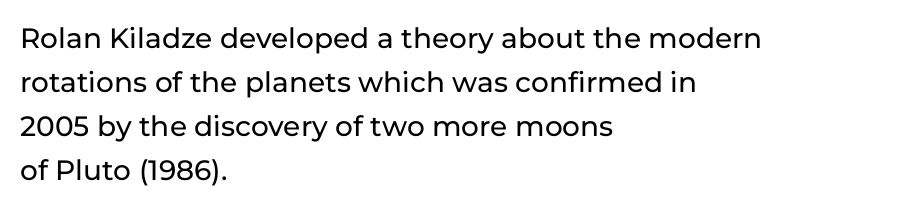
A typesetter would mark this as roman, not italic. The tracking reads as untouched default to a designer's eye. Compared with typical paragraphs, the rows here are spaced about the same. Examine the stroke ends and you'll find no serifs. Plain, unruled lines of type. The ragged edge is on the right, which tells us the setting is flush left.
